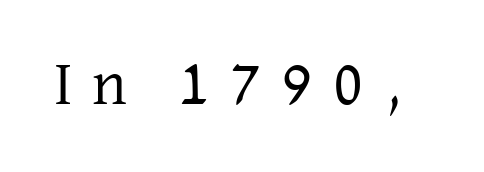
{"serif": "yes", "italic": "no", "bold": "no", "weight": "regular", "width": "normal", "stroke_contrast": "low", "x_height": "medium", "monospaced": "no", "underline": "no", "letter_spacing": "wide", "letter_spacing_em": 0.31, "glyph_px": 63}
